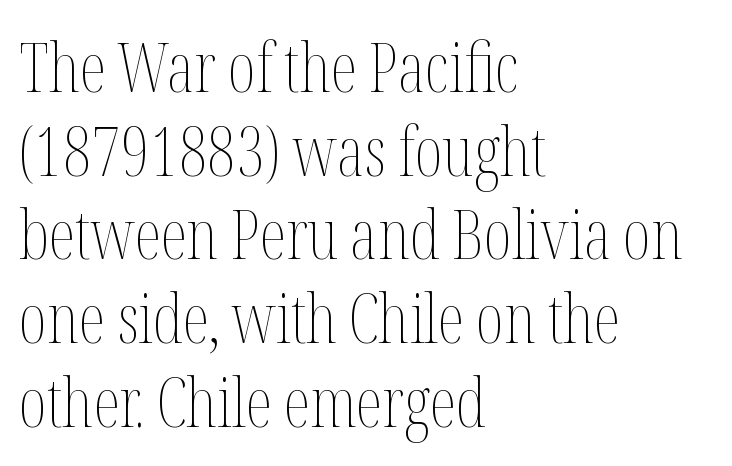
{"italic": "no", "bold": "no", "weight": "thin", "width": "condensed", "stroke_contrast": "medium", "x_height": "medium", "monospaced": "no", "underline": "no", "align": "left", "line_spacing_ratio": 1.23, "letter_spacing": "normal", "letter_spacing_em": 0.0, "glyph_px": 68}
